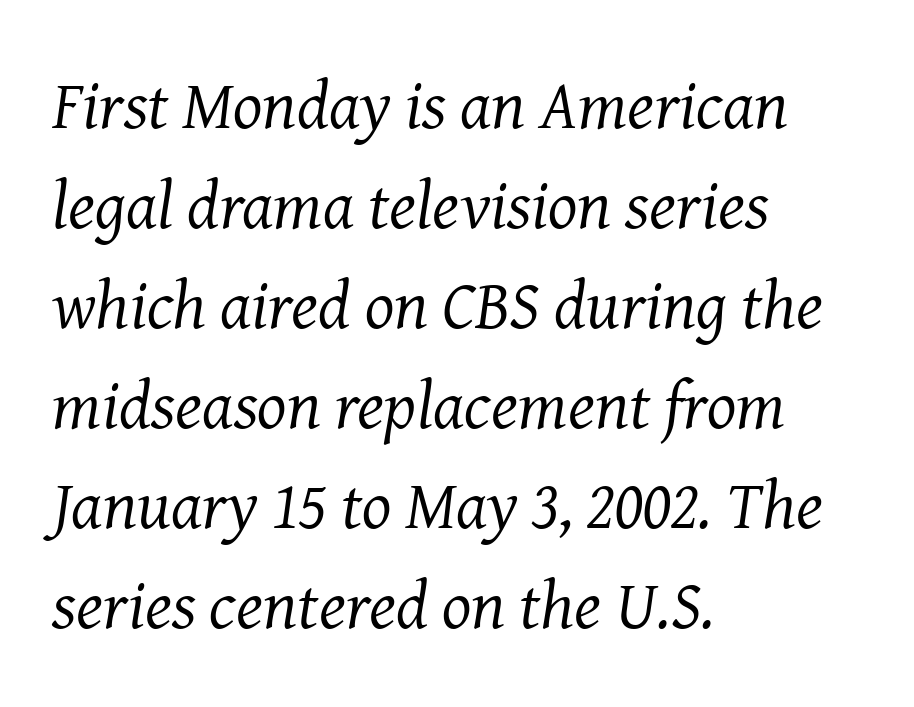
{"serif": "yes", "italic": "yes", "lean": "right", "slant_degrees": 8, "bold": "no", "weight": "regular", "width": "normal", "stroke_contrast": "medium", "x_height": "medium", "monospaced": "no", "underline": "no", "align": "left", "line_spacing": "normal", "line_spacing_ratio": 1.45, "letter_spacing": "normal", "letter_spacing_em": 0.0, "glyph_px": 69}
